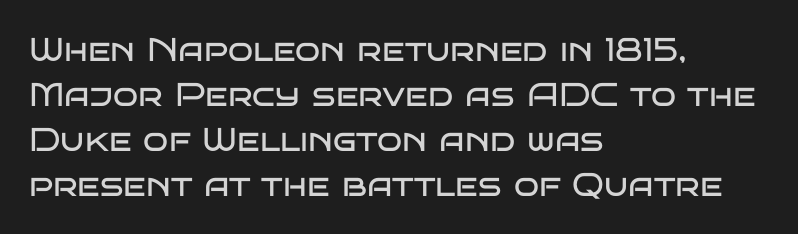
The image shows 33 px regular-weight, wide sans-serif type, upright; set left-aligned, normal line spacing (1.36x), normal letter spacing, not underlined; low stroke contrast and a large x-height.
